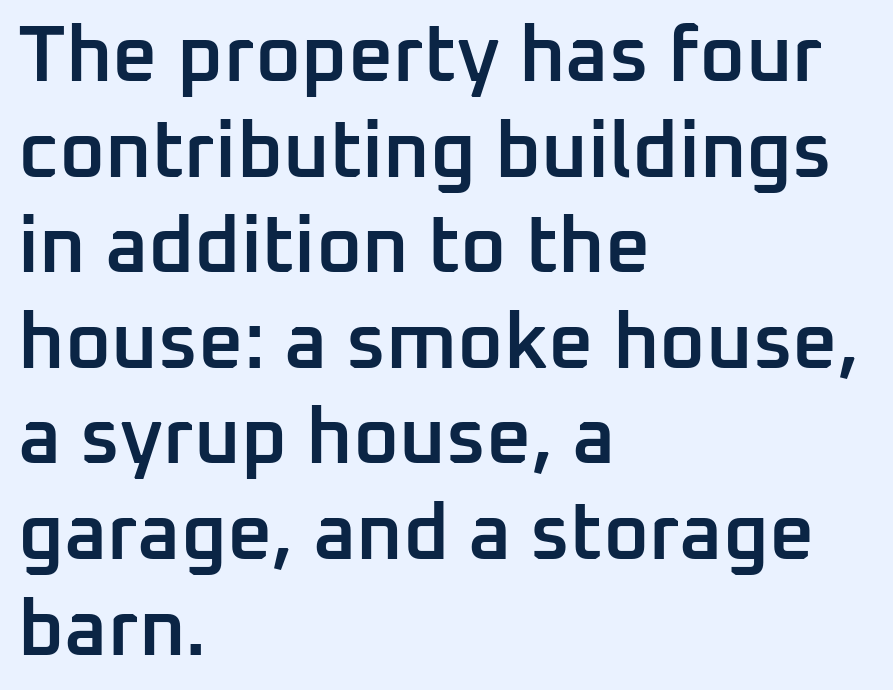
The image shows 79 px semibold sans-serif type, upright; set left-aligned, line spacing 1.21x, normal letter spacing, not underlined; low stroke contrast and a medium x-height.
